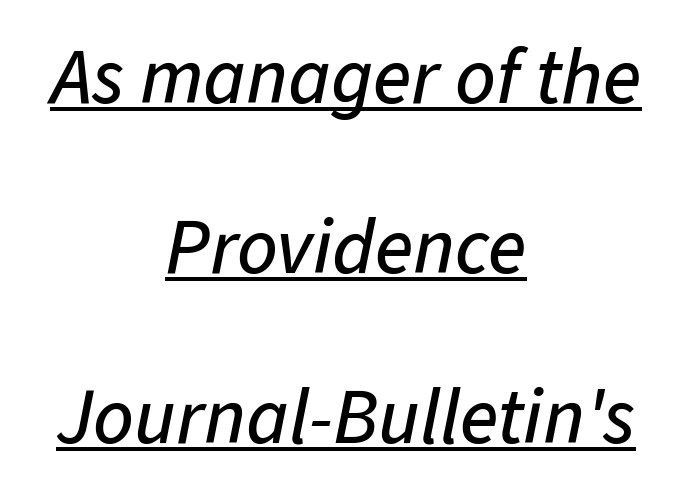
{"italic": "yes", "lean": "right", "slant_degrees": 11, "width": "normal", "stroke_contrast": "low", "x_height": "medium", "monospaced": "no", "underline": "yes", "align": "center", "line_spacing": "loose", "line_spacing_ratio": 2.15, "letter_spacing": "normal", "letter_spacing_em": 0.0, "glyph_px": 79}
